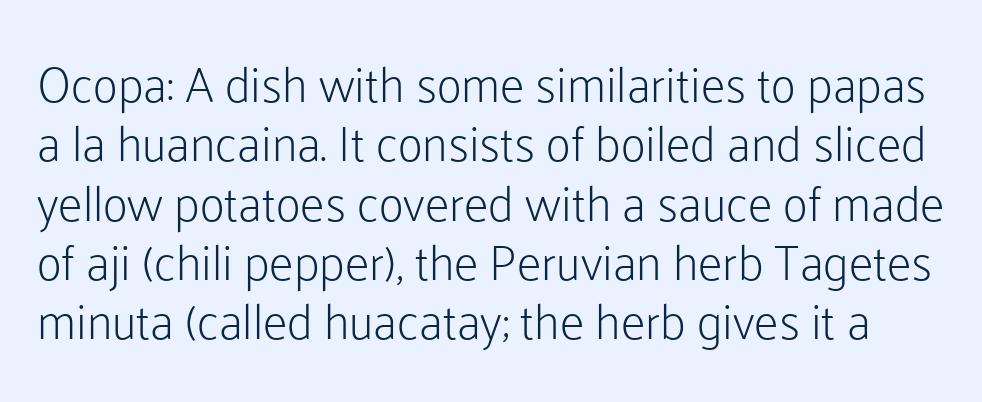
Q: Is the text bold? A: No.
Q: Is the text italic (slanted)? A: No, it is upright.
Q: Is the typeface a serif or a sans-serif typeface? A: Sans-serif.
Q: Is the text underlined? A: No.
Q: Is the spacing between letters normal or unusually wide? A: Normal.
Q: Width (condensed, normal, or wide)? A: Normal.
Q: Stroke contrast? A: Low.
Q: x-height? A: Medium.
Q: Monospaced? A: No.
